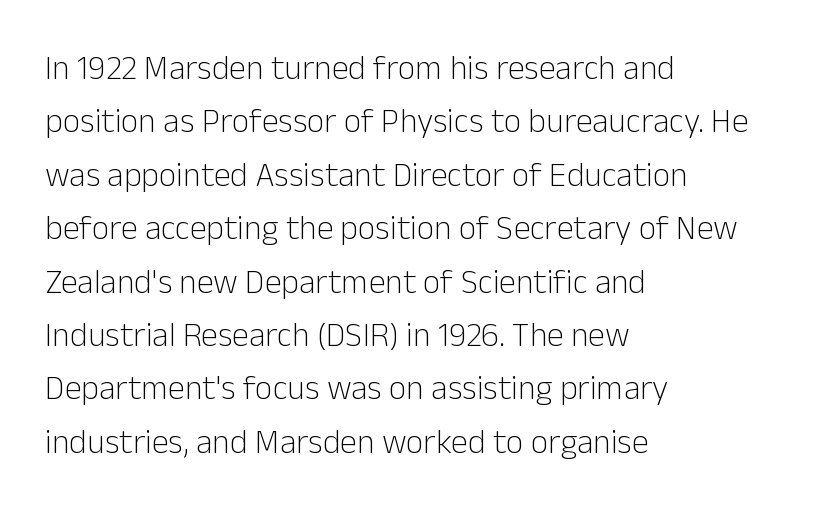
A typesetter would call this proportional, since set widths differ per character. Caption: standard tracking, unaltered. Reading down the column, the eye jumps a familiar distance to each next line. Notice how the stems are strictly vertical — no italics here.
